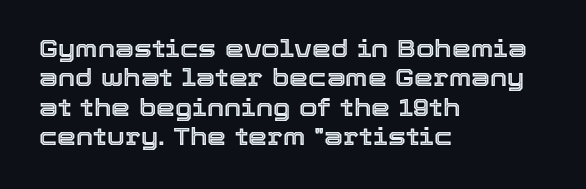
{"italic": "no", "underline": "no", "align": "left", "line_spacing_ratio": 1.22, "letter_spacing": "normal", "letter_spacing_em": 0.0, "glyph_px": 24}
